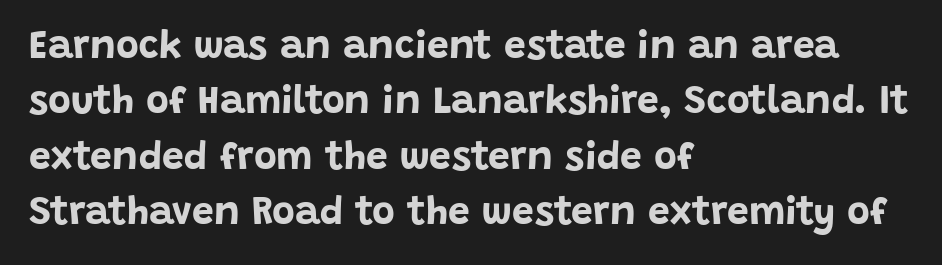
The image shows 39 px bold sans-serif type, upright; set left-aligned, normal line spacing (1.42x), normal letter spacing, not underlined; low stroke contrast and a large x-height.
